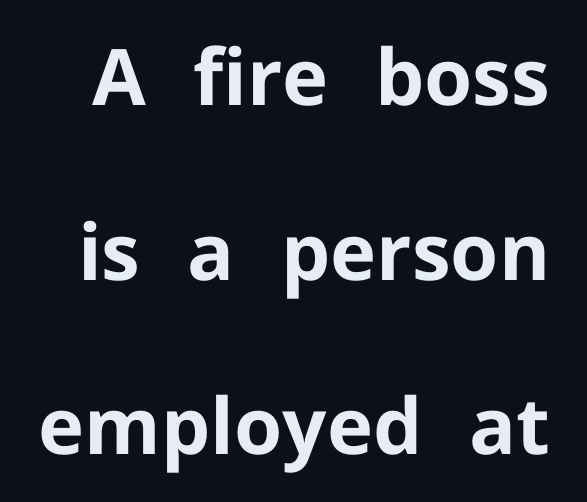
{"serif": "no", "italic": "no", "bold": "yes", "weight": "bold", "width": "normal", "stroke_contrast": "low", "x_height": "medium", "monospaced": "no", "underline": "no", "line_spacing": "loose", "line_spacing_ratio": 2.24, "letter_spacing": "normal", "letter_spacing_em": 0.0, "glyph_px": 78}
